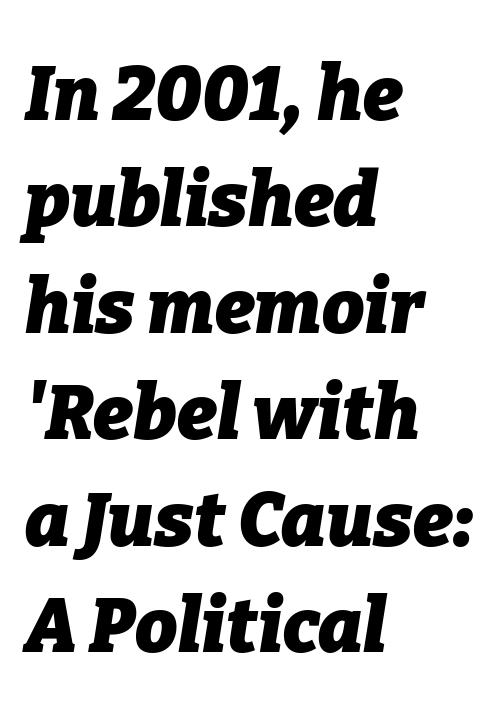
Q: Is the text bold? A: Yes.
Q: Is the text italic (slanted)? A: Yes, it leans right by about 9 degrees.
Q: Is the text underlined? A: No.
Q: How is the paragraph aligned? A: Left-aligned.
Q: Is the spacing between letters normal or unusually wide? A: Normal.
Q: Is the spacing between lines tight, normal or loose? A: Normal.
Q: Width (condensed, normal, or wide)? A: Normal.
Q: Stroke contrast? A: Low.
Q: x-height? A: Medium.
Q: Monospaced? A: No.
